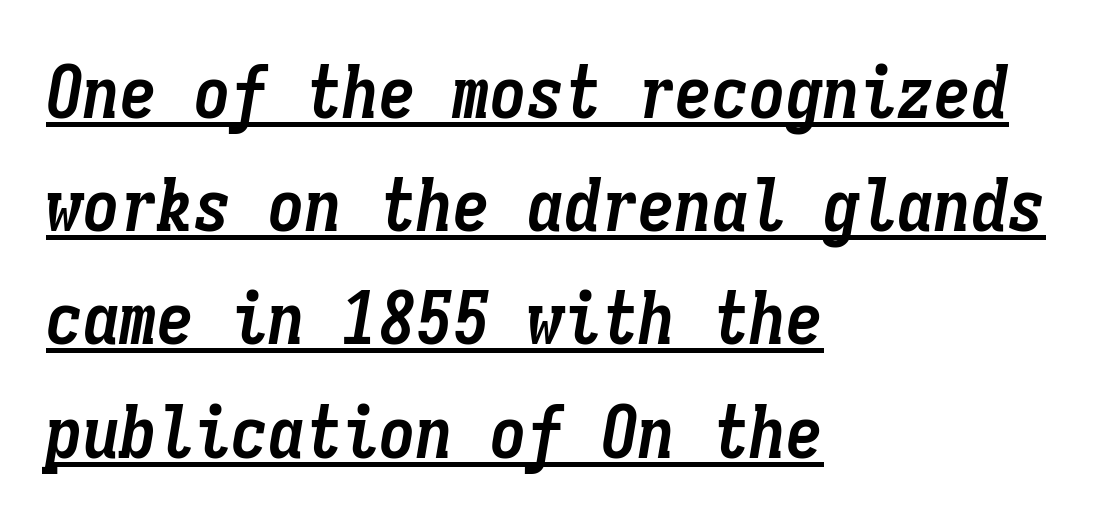
Q: Is the text bold? A: Yes.
Q: Is the text italic (slanted)? A: Yes, it leans right by about 9 degrees.
Q: Is the text underlined? A: Yes.
Q: How is the paragraph aligned? A: Left-aligned.
Q: Is the spacing between letters normal or unusually wide? A: Normal.
Q: Is the spacing between lines tight, normal or loose? A: Normal.
Q: Width (condensed, normal, or wide)? A: Condensed.
Q: Stroke contrast? A: Low.
Q: x-height? A: Medium.
Q: Monospaced? A: Yes.
